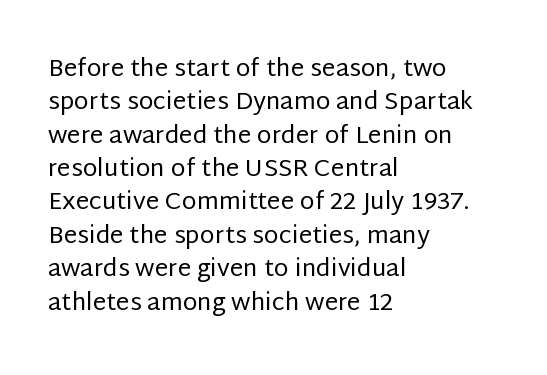
The letterforms sit at book weight or below. Posture: straight, roman, zero tilt. Tracking value appears to be zero — textbook default spacing. The passage shown stacks its lines at a standard gap. Is the block centered? No — it sits flush against the left margin. The foot of each line stays bare and open.
